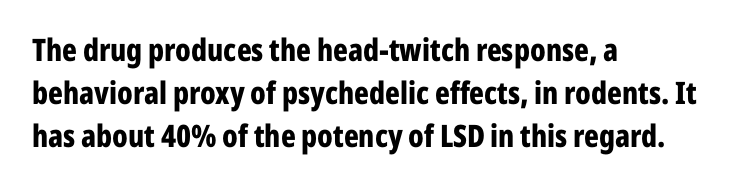
{"serif": "no", "italic": "no", "bold": "yes", "weight": "bold", "width": "condensed", "stroke_contrast": "low", "x_height": "medium", "monospaced": "no", "underline": "no", "align": "left", "line_spacing": "normal", "line_spacing_ratio": 1.39, "letter_spacing": "normal", "letter_spacing_em": 0.0, "glyph_px": 31}
